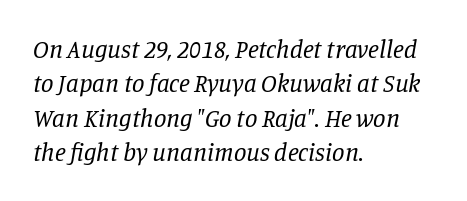
The image shows 25 px text type, italic (leaning right); set left-aligned, normal line spacing (1.38x), normal letter spacing, not underlined.
